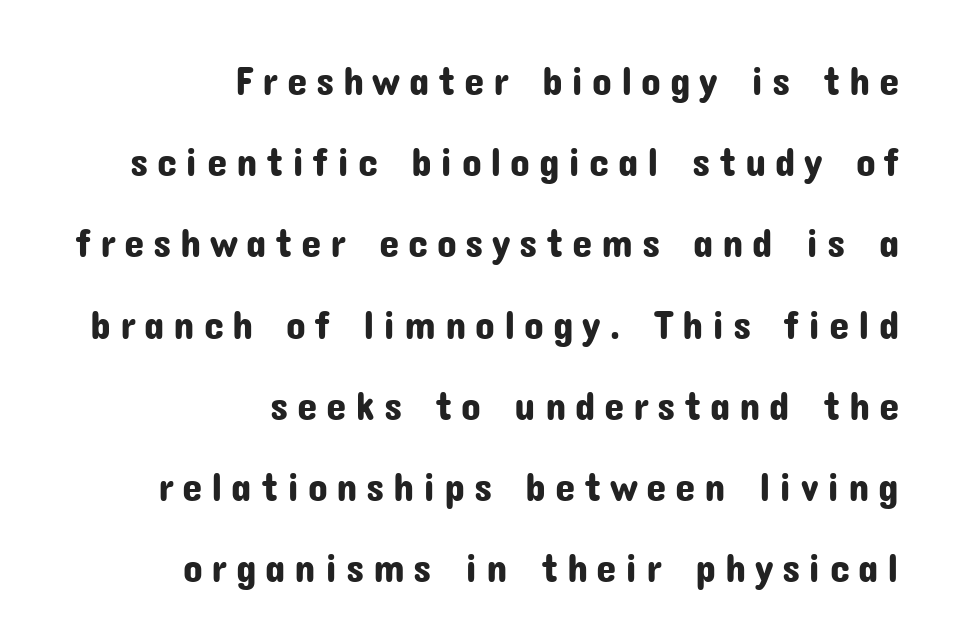
The typesetter chose a ragged-left arrangement here. The letters advance in unequal steps, a hallmark of proportional type. The lines are spread far apart with generous leading. Designer's note — italics off, roman on. The passage shown is not underscored anywhere. Substantial extra tracking has been applied to these lines.
